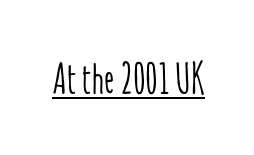
The image shows 43 px condensed type, upright; set normal letter spacing, underlined; low stroke contrast and a medium x-height.
